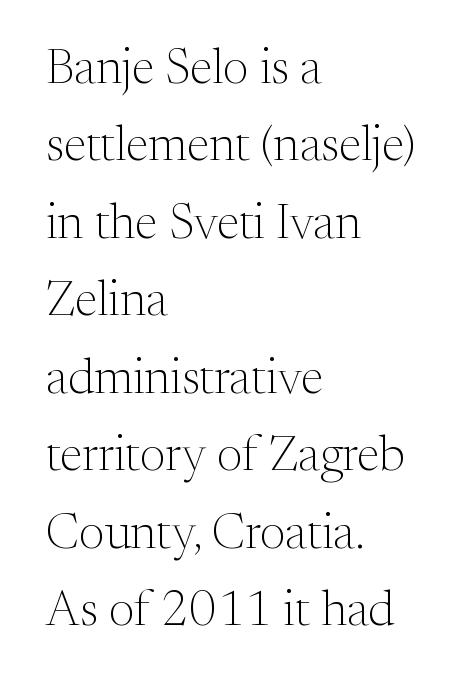
Q: Is the text bold? A: No.
Q: Is the text italic (slanted)? A: No, it is upright.
Q: Is the typeface a serif or a sans-serif typeface? A: Serif.
Q: Is the text underlined? A: No.
Q: How is the paragraph aligned? A: Left-aligned.
Q: Is the spacing between letters normal or unusually wide? A: Normal.
Q: Is the spacing between lines tight, normal or loose? A: Normal.
Q: Width (condensed, normal, or wide)? A: Normal.
Q: Stroke contrast? A: Medium.
Q: x-height? A: Medium.
Q: Monospaced? A: No.
